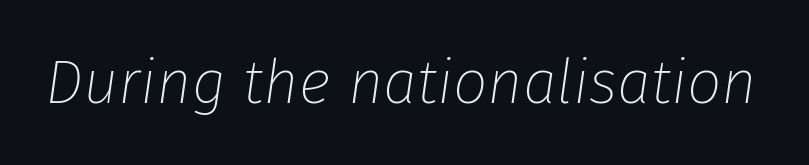
The image shows 61 px thin type, italic (leaning right); set normal letter spacing, not underlined; low stroke contrast and a medium x-height.
